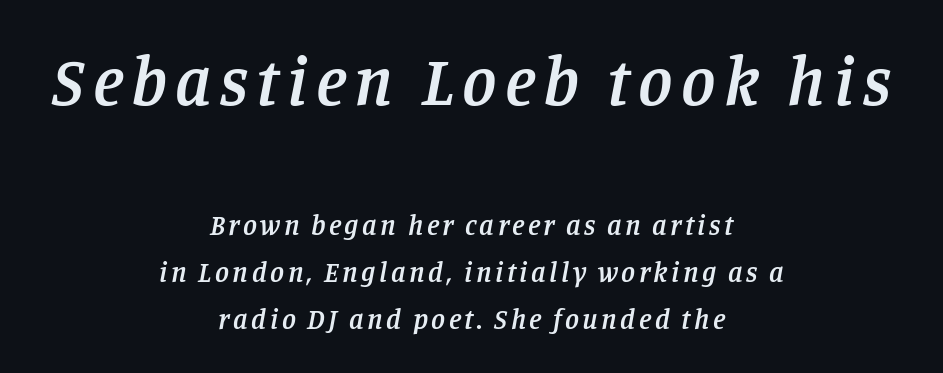
The passage shown is typed in a proportional face where columns would drift. Tall strokes in this sample are angled rather than plumb. Regarding leading, the lines here are spaced in the standard way. Is the lower block the larger one? No — the upper block carries the bigger type.
